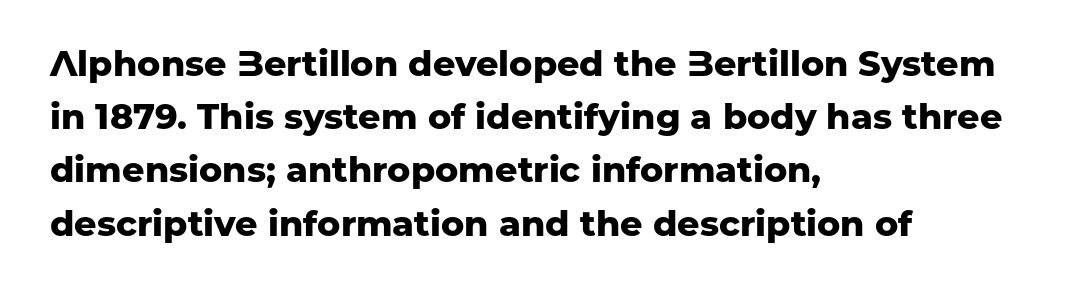
Just letters on the line, the space beneath them empty. The vertical gap from one line to the next is medium. These lines were composed using upright roman letters. Left-aligned paragraph, ragged on the right. Students, this is bold: see how much ink each stroke carries.
